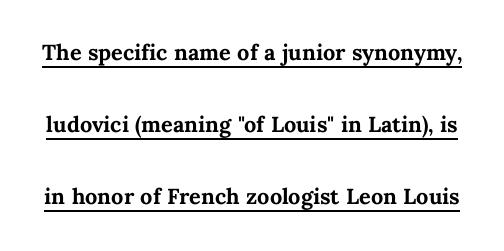
Honestly, the underline is the first thing you notice here. These lines are rendered in a variable-pitch font. Look at the stroke-to-counter ratio: heavy, a bold. Quick note: interline space is abundant. In terms of posture, this sample is upright.
